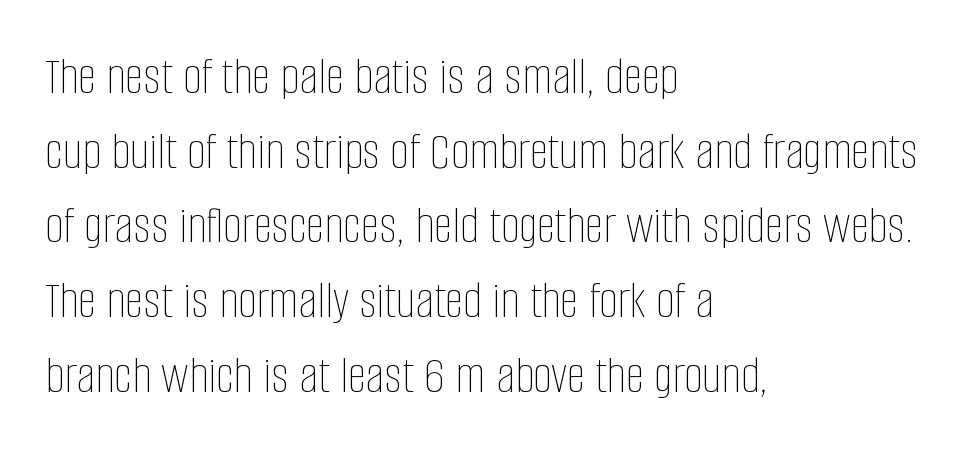
{"italic": "no", "bold": "no", "weight": "thin", "width": "condensed", "stroke_contrast": "low", "x_height": "large", "monospaced": "no", "underline": "no", "align": "left", "line_spacing": "normal", "line_spacing_ratio": 1.41, "letter_spacing": "normal", "letter_spacing_em": 0.0, "glyph_px": 53}
